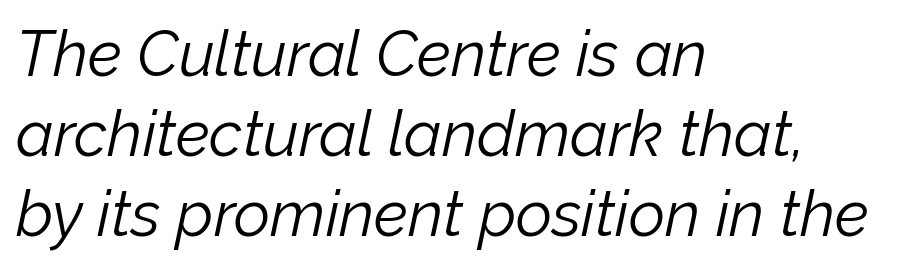
Vertically, the passage feels balanced, rows spaced as you'd expect. The words here are not underlined. Does the copy run flush right? No — it runs flush left. These lines were composed using italics.
